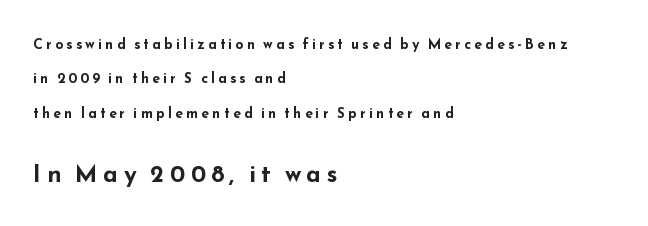
What weight is shown? A full bold with thick strokes. Observe the wide spacing: letters keep a clear distance from each other. Letters rest on an invisible, unmarked baseline. Italic? Not at all — the glyphs are vertical. Interline gaps are noticeably wide in this sample. Each line starts at the same left margin while the right side varies.
